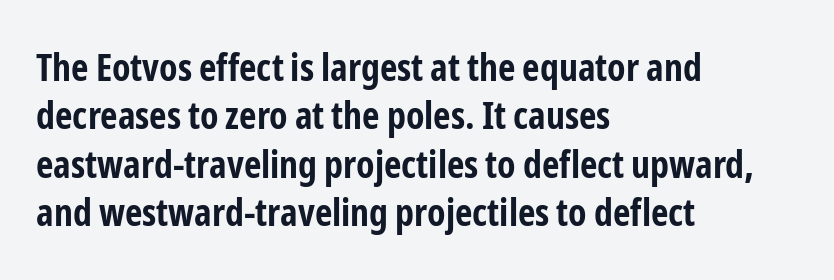
{"serif": "no", "italic": "no", "bold": "yes", "weight": "bold", "width": "condensed", "stroke_contrast": "low", "x_height": "medium", "monospaced": "no", "underline": "no", "align": "left", "line_spacing": "normal", "line_spacing_ratio": 1.27, "letter_spacing": "normal", "letter_spacing_em": 0.0, "glyph_px": 38}
